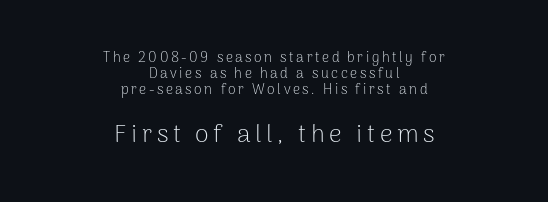
{"italic": "no", "bold": "no", "underline": "no", "align": "center", "line_spacing_ratio": 1.16, "larger_block": "second", "size_ratio": 1.79, "glyph_px": 25}
